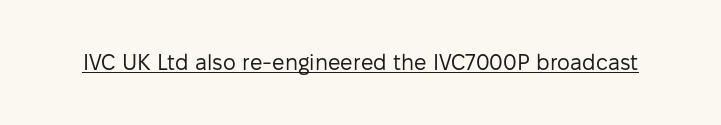
{"italic": "no", "bold": "no", "underline": "yes", "letter_spacing": "normal", "letter_spacing_em": 0.0, "glyph_px": 22}
